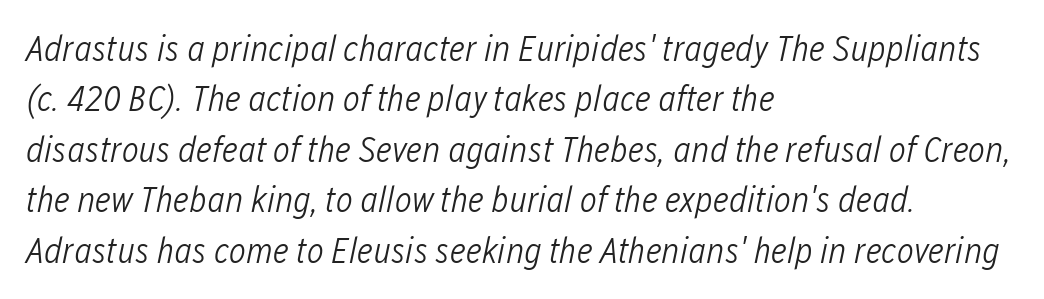
Q: Is the text bold? A: No.
Q: Is the text italic (slanted)? A: Yes, it leans right by about 12 degrees.
Q: Is the text underlined? A: No.
Q: How is the paragraph aligned? A: Left-aligned.
Q: Is the spacing between letters normal or unusually wide? A: Normal.
Q: Is the spacing between lines tight, normal or loose? A: Normal.
Q: Width (condensed, normal, or wide)? A: Condensed.
Q: Stroke contrast? A: Low.
Q: x-height? A: Medium.
Q: Monospaced? A: No.
